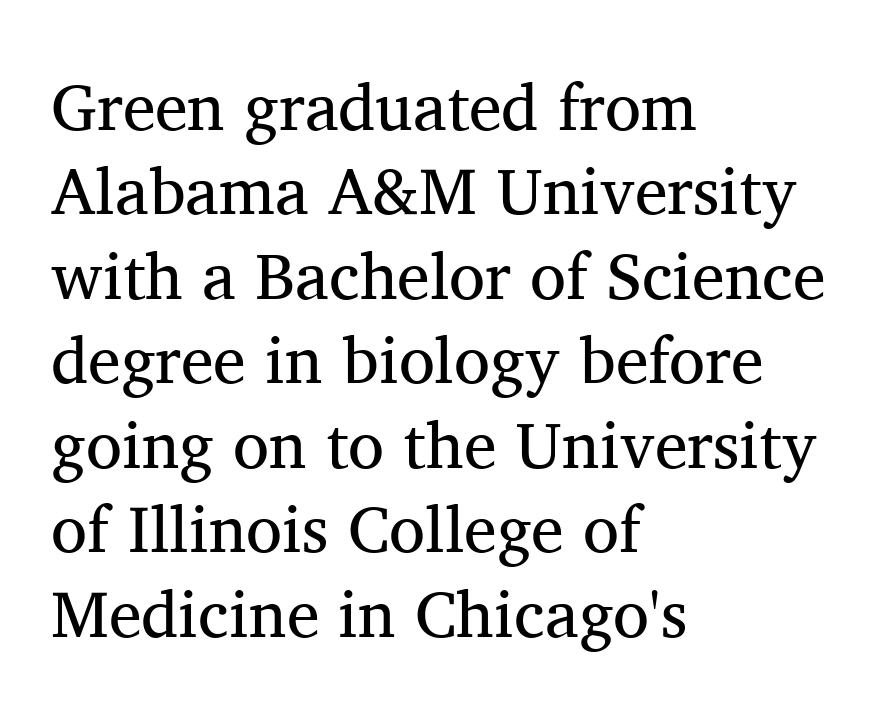
{"serif": "yes", "italic": "no", "bold": "no", "weight": "regular", "width": "normal", "stroke_contrast": "medium", "x_height": "medium", "monospaced": "no", "underline": "no", "align": "left", "line_spacing": "normal", "line_spacing_ratio": 1.28, "letter_spacing": "normal", "letter_spacing_em": 0.0, "glyph_px": 66}
